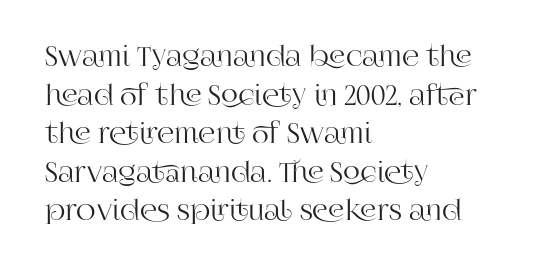
The image shows 27 px text type, upright; set left-aligned, normal line spacing (1.43x), normal letter spacing, not underlined.
